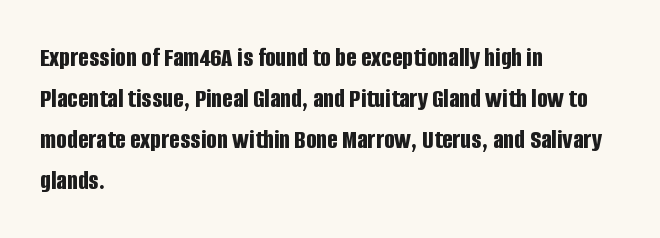
{"serif": "no", "italic": "no", "bold": "yes", "weight": "bold", "width": "condensed", "stroke_contrast": "low", "x_height": "large", "monospaced": "no", "underline": "no", "align": "left", "line_spacing": "normal", "line_spacing_ratio": 1.46, "letter_spacing": "normal", "letter_spacing_em": 0.0, "glyph_px": 28}
